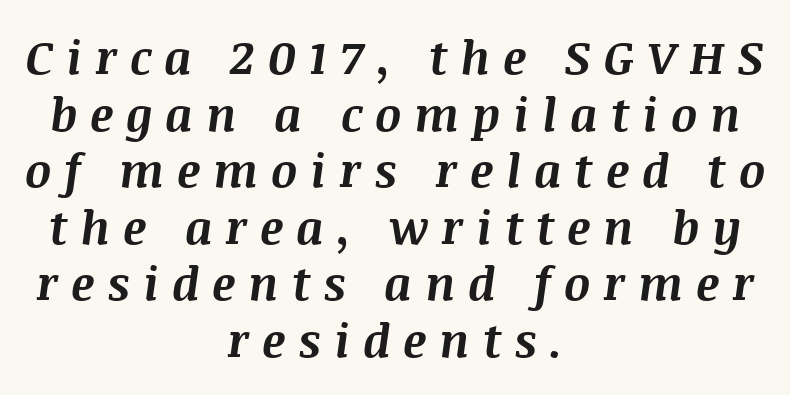
Q: Is the text bold? A: Yes.
Q: Is the text italic (slanted)? A: Yes, it leans right by about 8 degrees.
Q: Is the text underlined? A: No.
Q: How is the paragraph aligned? A: Centered.
Q: Is the spacing between letters normal or unusually wide? A: Unusually wide.
Q: Width (condensed, normal, or wide)? A: Normal.
Q: Stroke contrast? A: Medium.
Q: x-height? A: Large.
Q: Monospaced? A: No.
